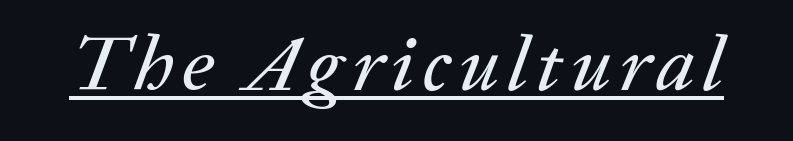
{"italic": "yes", "lean": "right", "slant_degrees": 20, "width": "normal", "stroke_contrast": "low", "x_height": "medium", "monospaced": "no", "underline": "yes", "glyph_px": 78}
